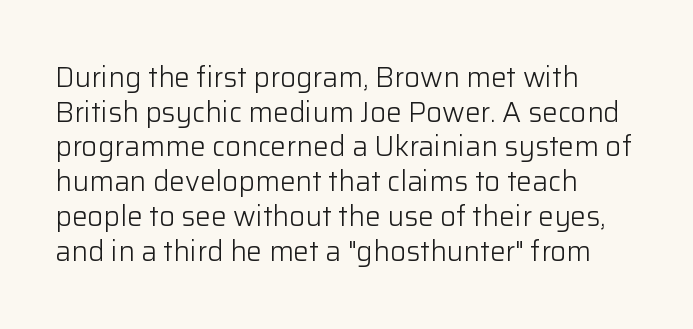
Inter-character spacing is left at the font's built-in metrics. The cut favours lightness, reaching ordinary text weight at its darkest. The face used here is a sans, in the tradition of grotesques and geometrics. The lines in this sample share a left origin and differ only in where they stop.
